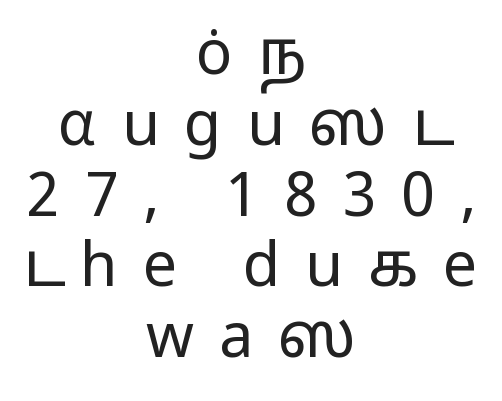
Students, note that the glyphs here are deliberately spaced far apart. This sample has the flowing, uneven cadence of proportional lettering. What kind of face is this? One without serifs — a sans. This sample uses an upright cut, with every glyph sitting square on the baseline. No chunkiness to these letters — they're not bold.
